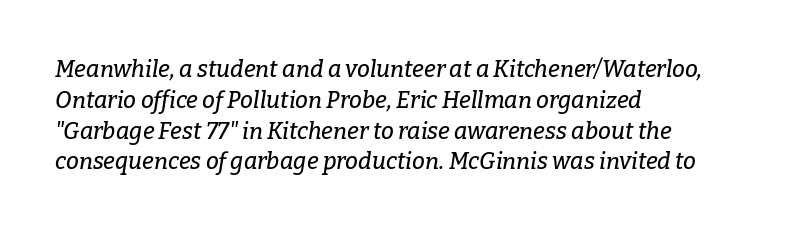
{"italic": "yes", "lean": "right", "slant_degrees": 9, "underline": "no", "align": "left", "line_spacing": "normal", "line_spacing_ratio": 1.34, "letter_spacing": "normal", "letter_spacing_em": 0.0, "glyph_px": 23}
